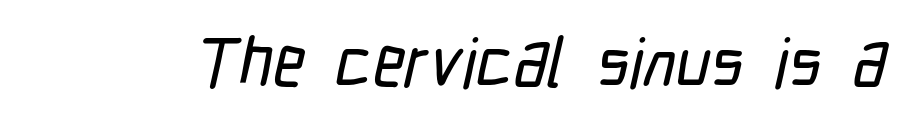
Glyph-to-glyph distance matches everyday printed text. Is this a fixed-width face? No — the glyphs have proportional, varying widths. Quick note: underline off. The face used here is a sans, in the tradition of grotesques and geometrics.
